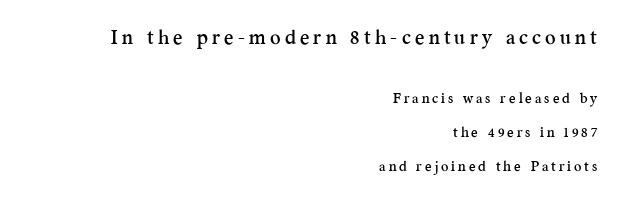
{"italic": "no", "underline": "no", "align": "right", "line_spacing": "loose", "line_spacing_ratio": 2.42, "letter_spacing": "wide", "letter_spacing_em": 0.21, "larger_block": "first", "size_ratio": 1.43, "glyph_px": 20}
